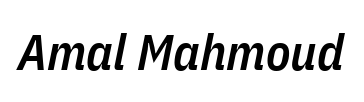
Q: Is the text bold? A: Semi-bold.
Q: Is the text italic (slanted)? A: Yes, it leans right by about 11 degrees.
Q: Is the text underlined? A: No.
Q: Is the spacing between letters normal or unusually wide? A: Normal.
Q: Width (condensed, normal, or wide)? A: Condensed.
Q: Stroke contrast? A: Low.
Q: x-height? A: Medium.
Q: Monospaced? A: No.
